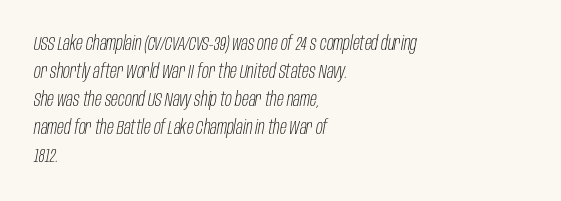
Observe the lean: these are italic letterforms. Ink coverage per letter is moderate at most. The letters sit at their default tracking, neither squeezed nor spread. This rendering uses left alignment, leaving the right contour irregular. Unmarked baselines from the first word to the last. Regular leading.
